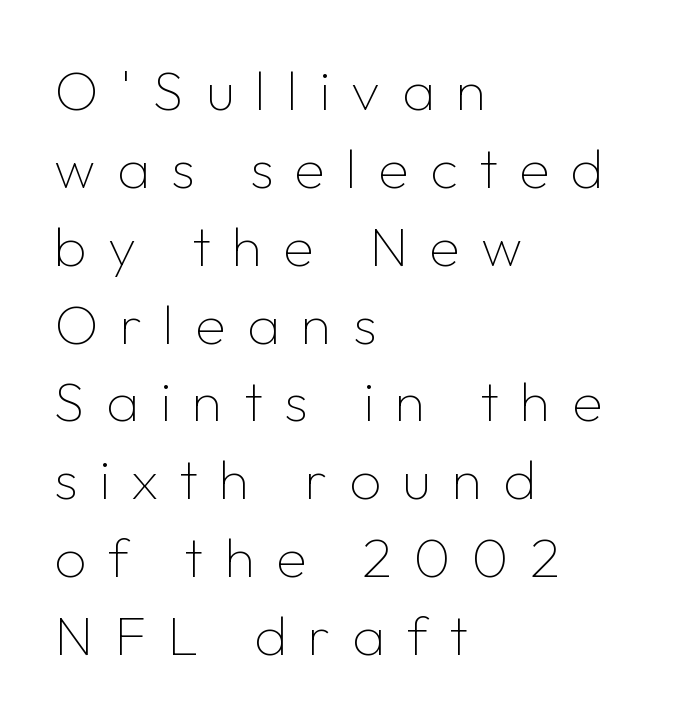
Q: Is the text bold? A: No.
Q: Is the text italic (slanted)? A: No, it is upright.
Q: Is the typeface a serif or a sans-serif typeface? A: Sans-serif.
Q: Is the text underlined? A: No.
Q: How is the paragraph aligned? A: Left-aligned.
Q: Is the spacing between letters normal or unusually wide? A: Unusually wide.
Q: Is the spacing between lines tight, normal or loose? A: Normal.
Q: Width (condensed, normal, or wide)? A: Normal.
Q: Stroke contrast? A: Low.
Q: x-height? A: Medium.
Q: Monospaced? A: No.
